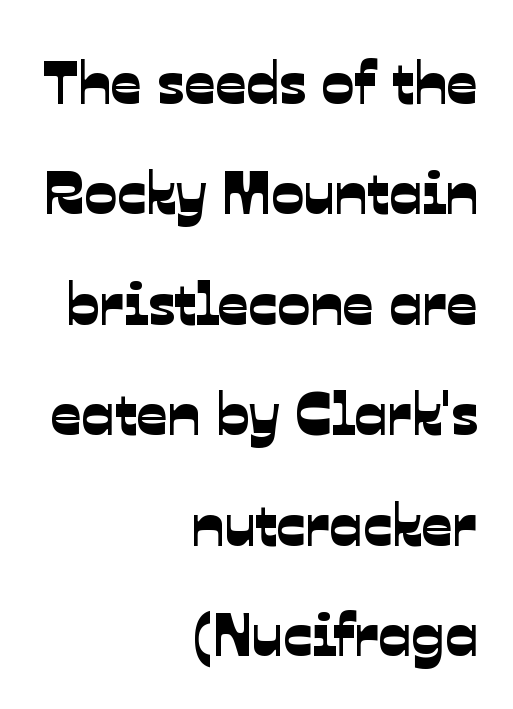
The image shows 61 px sans-serif type; set right-aligned, line spacing 1.81x, normal letter spacing, not underlined; low stroke contrast and a medium x-height.
